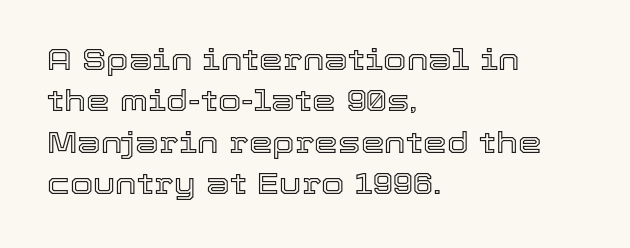
Q: Is the text italic (slanted)? A: No, it is upright.
Q: Is the text underlined? A: No.
Q: How is the paragraph aligned? A: Left-aligned.
Q: Is the spacing between letters normal or unusually wide? A: Normal.
Q: Is the spacing between lines tight, normal or loose? A: Normal.
Q: Width (condensed, normal, or wide)? A: Normal.
Q: x-height? A: Medium.
Q: Monospaced? A: No.
